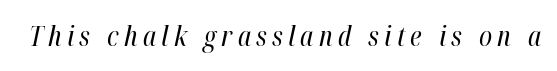
Varying glyph widths throughout — classic text-font behaviour. Words float on clear page, feet unadorned. This sample uses an oblique cut, with every glyph tilted off the vertical. The weight would be labelled regular, book, light, or lighter still.
